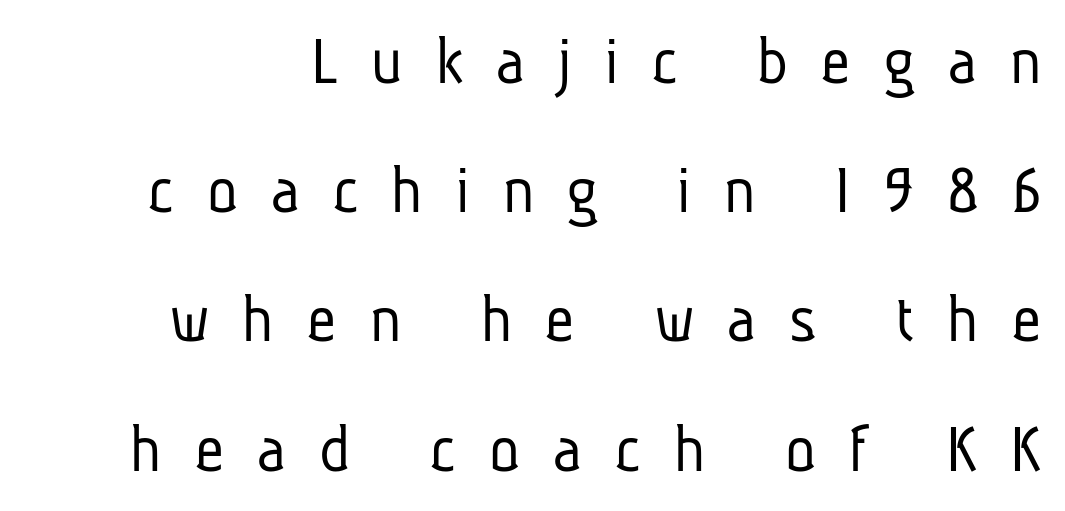
The letters look calm and open, with moderate or lighter stems. Clear beneath every line of the passage. No feet cap the strokes, marking this as sans-serif type. Spacing verdict: proportional, widths tailored to each character. The face used here is rendered with a markedly widened letterfit.
